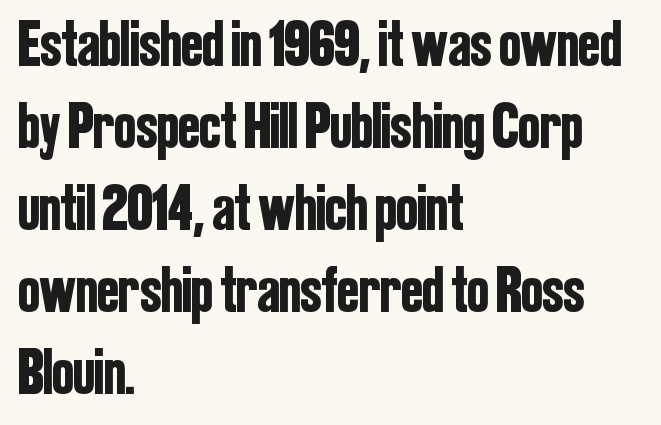
Q: Is the text italic (slanted)? A: No, it is upright.
Q: Is the typeface a serif or a sans-serif typeface? A: Sans-serif.
Q: Is the text underlined? A: No.
Q: How is the paragraph aligned? A: Left-aligned.
Q: Is the spacing between letters normal or unusually wide? A: Normal.
Q: Is the spacing between lines tight, normal or loose? A: Normal.
Q: Width (condensed, normal, or wide)? A: Condensed.
Q: Stroke contrast? A: Low.
Q: x-height? A: Medium.
Q: Monospaced? A: No.
